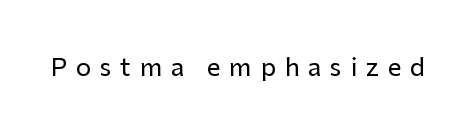
{"italic": "no", "underline": "no", "letter_spacing": "wide", "letter_spacing_em": 0.37, "glyph_px": 24}
